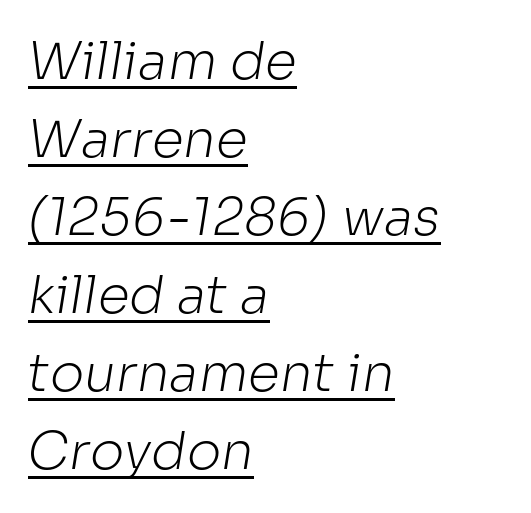
{"serif": "no", "bold": "no", "weight": "light", "width": "normal", "stroke_contrast": "low", "x_height": "medium", "monospaced": "no", "underline": "yes", "align": "left", "line_spacing": "normal", "line_spacing_ratio": 1.5, "letter_spacing": "normal", "letter_spacing_em": 0.0, "glyph_px": 52}
